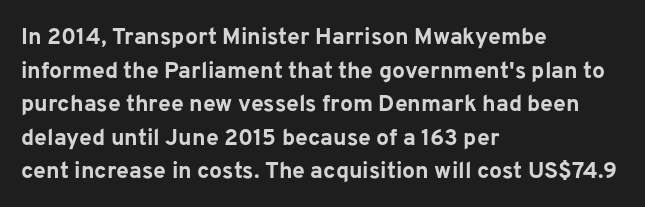
The image shows 23 px bold type, upright; set left-aligned, normal line spacing (1.46x), normal letter spacing, not underlined.
